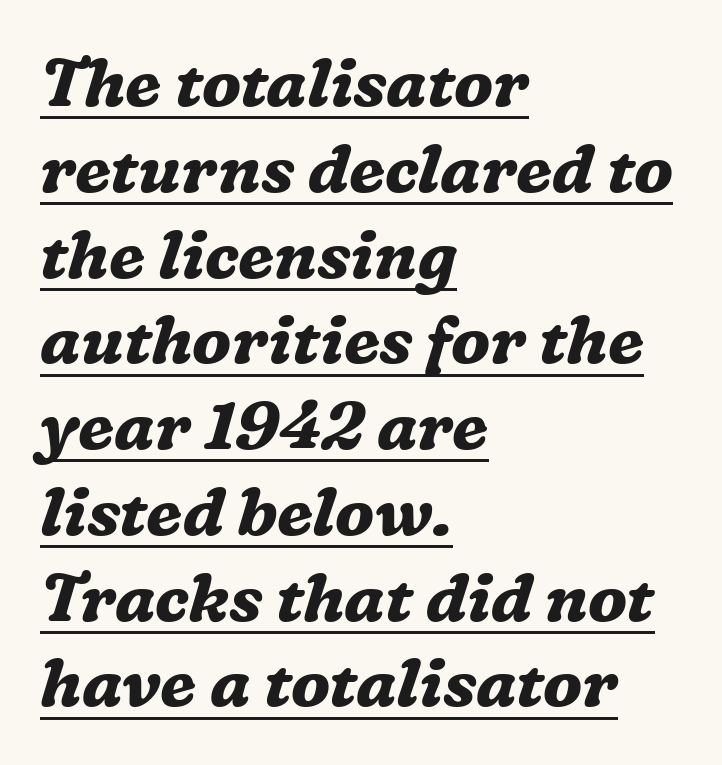
The image shows 67 px bold serif type, italic (leaning right); set left-aligned, normal line spacing (1.28x), normal letter spacing, underlined; medium stroke contrast and a medium x-height.
